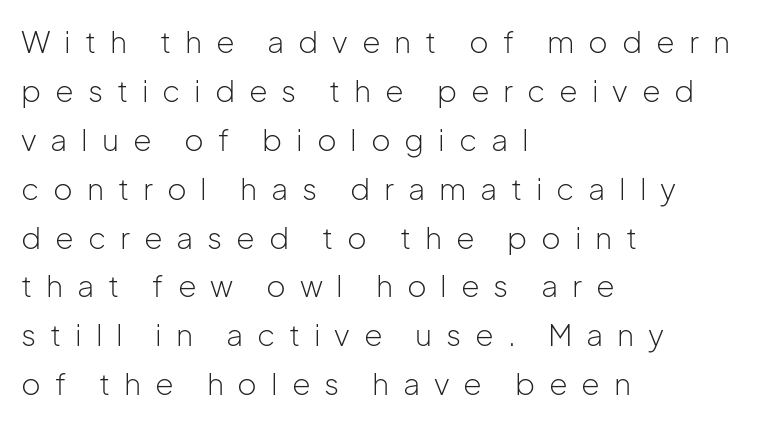
The characters are drawn with everyday or finer stroke widths. You could not count columns in this text — the font is proportionally spaced. If you drew a line through each stem, it would be perfectly vertical. Vertically, the passage feels balanced, rows spaced as you'd expect.
